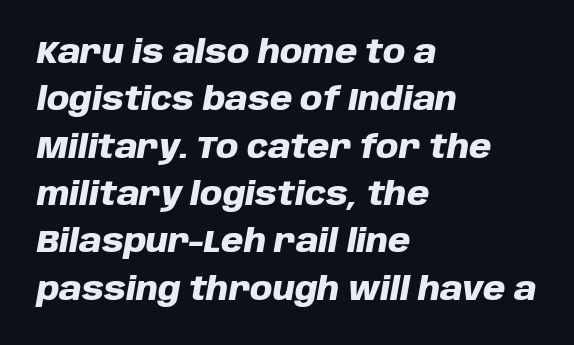
{"italic": "yes", "lean": "right", "slant_degrees": 10, "bold": "yes", "weight": "heavy", "width": "normal", "stroke_contrast": "low", "x_height": "large", "monospaced": "no", "underline": "no", "align": "left", "line_spacing": "normal", "line_spacing_ratio": 1.48, "letter_spacing": "normal", "letter_spacing_em": 0.0, "glyph_px": 32}
